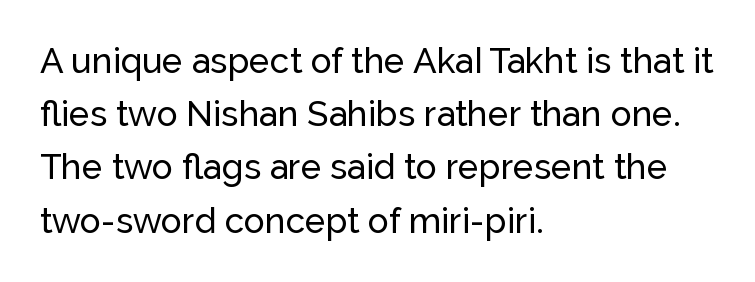
Successive baselines arrive at the customary interval. Stroke terminals: plain, sans-serif. Proportional: the letters do not fall into vertical columns. The line texture is even and compact thanks to regular tracking.
